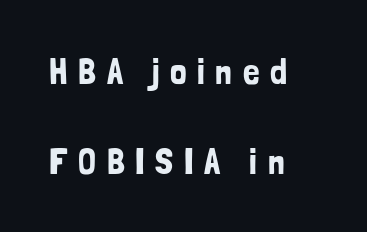
{"serif": "no", "italic": "no", "width": "condensed", "stroke_contrast": "low", "x_height": "medium", "monospaced": "no", "underline": "no", "align": "left", "line_spacing": "loose", "line_spacing_ratio": 2.42, "letter_spacing": "wide", "letter_spacing_em": 0.29, "glyph_px": 37}
